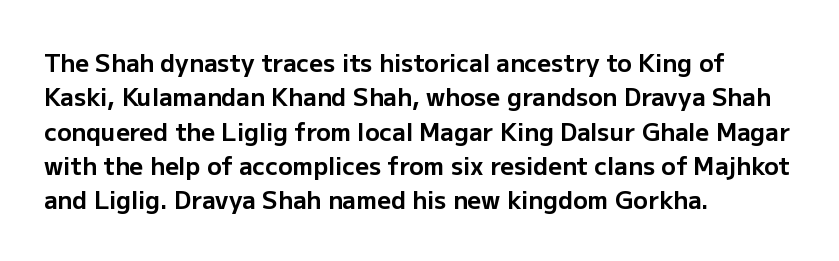
The image shows 24 px bold type, upright; set left-aligned, normal line spacing (1.43x), normal letter spacing, not underlined.
